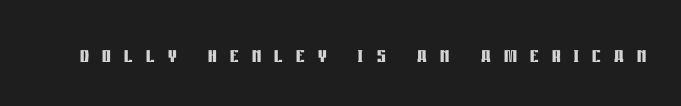
Students, this is bold: see how much ink each stroke carries. Honestly, the letter spacing is so wide it's the main thing you notice. Nope, not italic — everything's standing straight. Any mark beneath the type? The region is blank.
